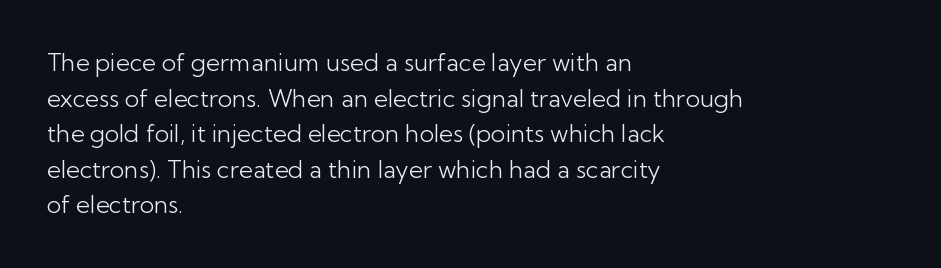
Q: Is the text bold? A: No.
Q: Is the text italic (slanted)? A: No, it is upright.
Q: Is the text underlined? A: No.
Q: How is the paragraph aligned? A: Left-aligned.
Q: Is the spacing between letters normal or unusually wide? A: Normal.
Q: Is the spacing between lines tight, normal or loose? A: Normal.
